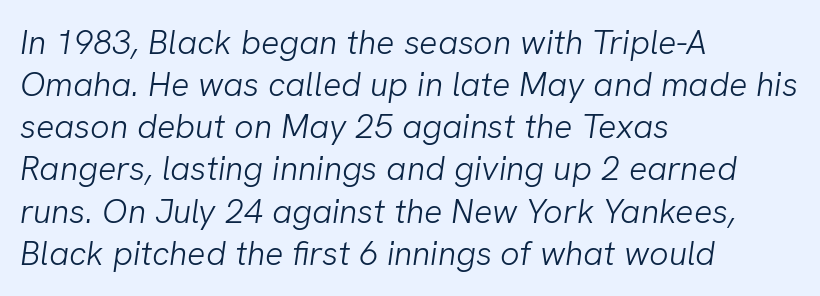
{"serif": "no", "bold": "no", "weight": "light", "width": "normal", "stroke_contrast": "low", "x_height": "medium", "monospaced": "no", "underline": "no", "align": "left", "line_spacing_ratio": 1.24, "letter_spacing": "normal", "letter_spacing_em": 0.0, "glyph_px": 34}
